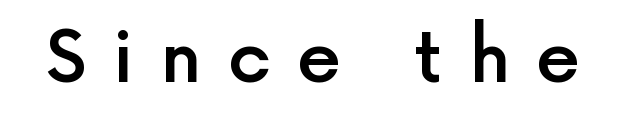
The lettering stays uniformly vertical, giving the passage a roman look. Here the designer chose a conventional face with non-uniform glyph widths. How heavy is the stroke? Medium-heavy — a semibold, shy of bold. Nothing sits at the stroke ends, so this counts as sans-serif.
